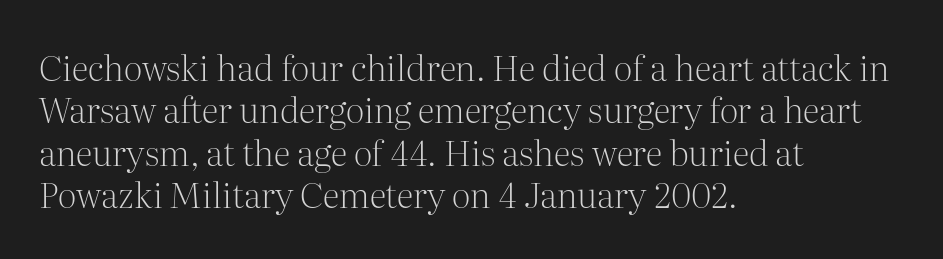
Q: Is the text bold? A: No.
Q: Is the text italic (slanted)? A: No, it is upright.
Q: Is the typeface a serif or a sans-serif typeface? A: Serif.
Q: Is the text underlined? A: No.
Q: How is the paragraph aligned? A: Left-aligned.
Q: Is the spacing between letters normal or unusually wide? A: Normal.
Q: Width (condensed, normal, or wide)? A: Normal.
Q: Stroke contrast? A: Medium.
Q: x-height? A: Medium.
Q: Monospaced? A: No.
